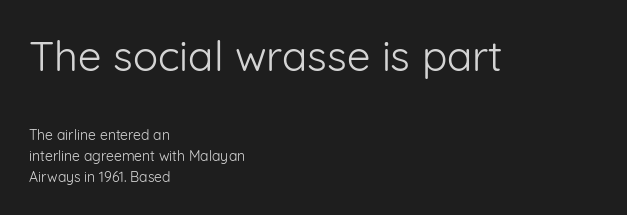
{"serif": "no", "italic": "no", "bold": "no", "weight": "light", "width": "normal", "stroke_contrast": "low", "x_height": "medium", "monospaced": "no", "underline": "no", "align": "left", "line_spacing": "normal", "line_spacing_ratio": 1.5, "letter_spacing": "normal", "letter_spacing_em": 0.0, "larger_block": "first", "size_ratio": 3.0, "glyph_px": 42}
